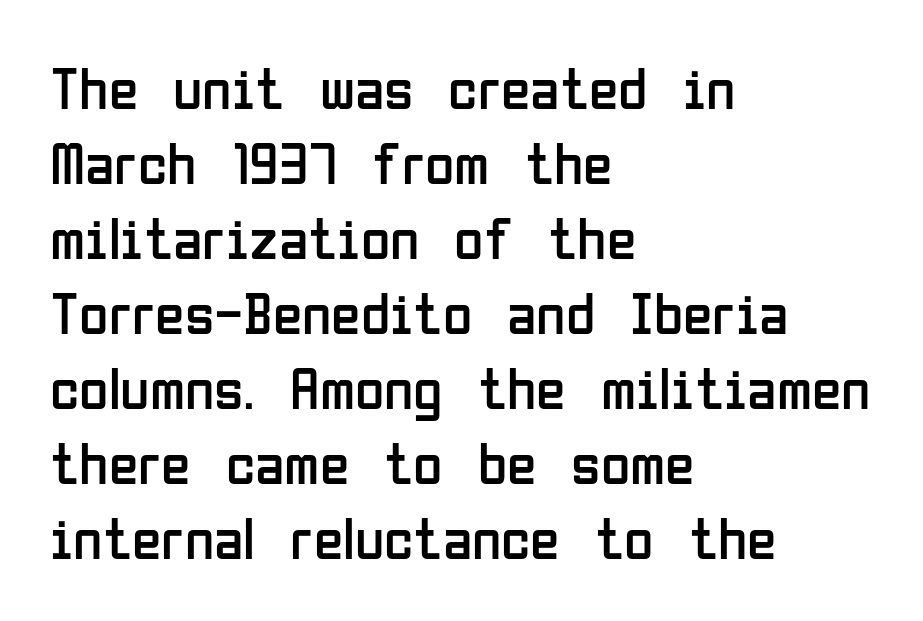
The image shows 60 px regular-weight, condensed sans-serif type, upright; set left-aligned, normal line spacing (1.25x), normal letter spacing, not underlined; low stroke contrast and a medium x-height.
